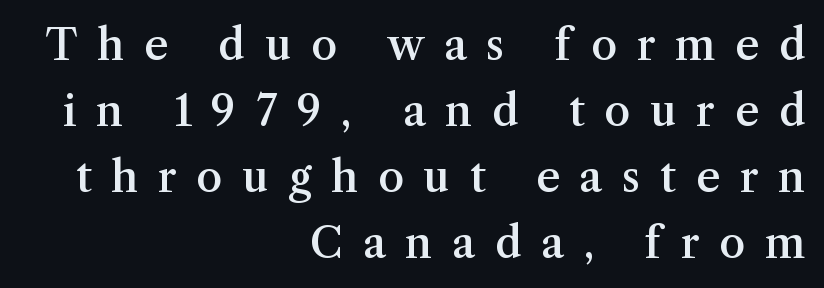
{"serif": "yes", "italic": "no", "bold": "semi", "weight": "semibold", "width": "normal", "stroke_contrast": "medium", "x_height": "medium", "monospaced": "no", "underline": "no", "align": "right", "line_spacing": "normal", "line_spacing_ratio": 1.57, "letter_spacing": "wide", "letter_spacing_em": 0.47, "glyph_px": 42}
